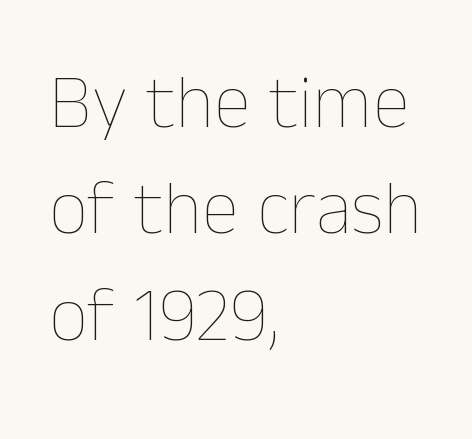
The image shows 76 px thin type, upright; set left-aligned, normal line spacing (1.4x), normal letter spacing, not underlined; low stroke contrast and a medium x-height.
